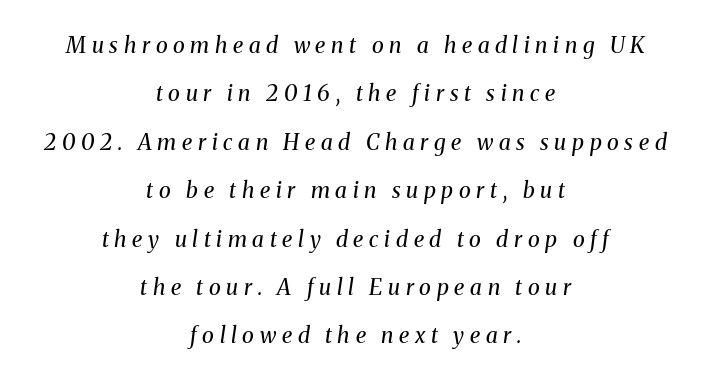
How are the letters spaced? Widely, with obvious added tracking. Rendered with sloped, italic letterforms. Nobody drew a line under any word here. Students, observe: this is what heavily led, spacious text looks like. Nothing heavy about these letters — not bold at all. Horizontally, the lines are justified to the midpoint only.
